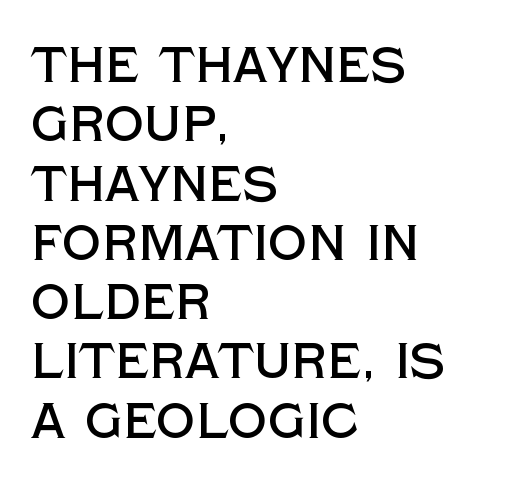
The letters stand straight up with perfectly vertical stems. Beneath every word, the page is bare. The type is set solid horizontally, with unmodified tracking. The lines in this sample share a left origin and differ only in where they stop. Is this a fixed-width face? No — the glyphs have proportional, varying widths.
